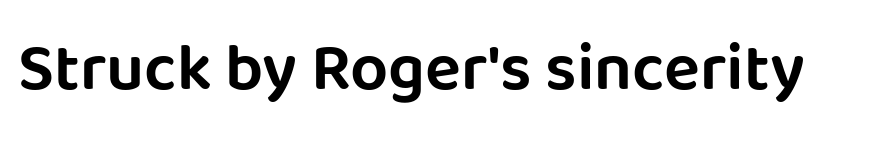
{"serif": "no", "italic": "no", "width": "normal", "stroke_contrast": "low", "x_height": "large", "monospaced": "no", "underline": "no", "letter_spacing": "normal", "letter_spacing_em": 0.0, "glyph_px": 67}
